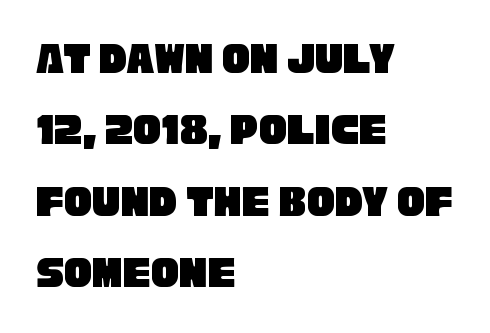
Q: Is the typeface a serif or a sans-serif typeface? A: Sans-serif.
Q: Is the text underlined? A: No.
Q: How is the paragraph aligned? A: Left-aligned.
Q: Is the spacing between letters normal or unusually wide? A: Normal.
Q: Is the spacing between lines tight, normal or loose? A: Normal.
Q: Width (condensed, normal, or wide)? A: Condensed.
Q: Stroke contrast? A: Low.
Q: x-height? A: Large.
Q: Monospaced? A: No.
